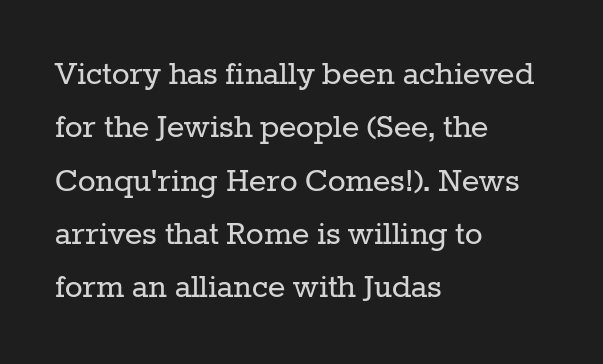
The image shows 37 px regular-weight serif type, upright; set left-aligned, normal line spacing (1.44x), normal letter spacing, not underlined; low stroke contrast and a medium x-height.
